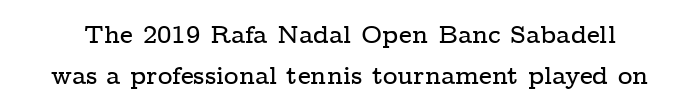
The image shows 25 px text type, upright; set normal line spacing (1.63x), normal letter spacing, not underlined.
